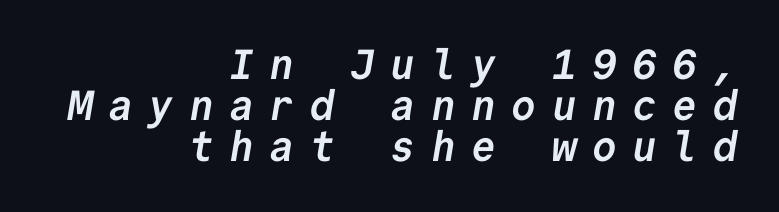
Here the designer chose a console-style face with uniform glyph widths. Typesetter's note: full bold, strokes at maximum text heaviness. Compared with typical body copy, the letter spacing here is much looser. A flush-right, rag-left setting is used for this passage. The line-height multiplier appears low, near solid setting. Each row of text sits above clean, open space.
